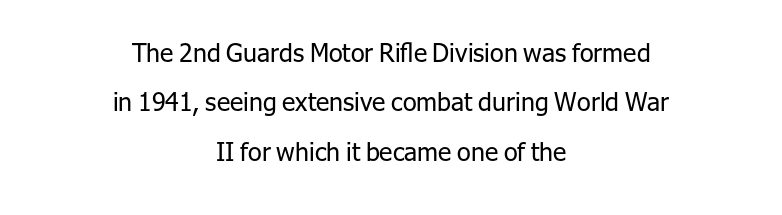
Baseline-to-baseline distance is far greater than the letter height. Compared with a flush-left layout, this one balances lines on the center instead. Default kerning and tracking; the words read as compact shapes. No extra ink here — the face is not bold. Beneath every word, the page is bare.
